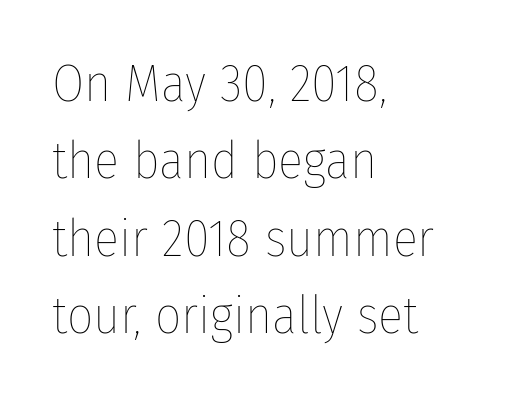
The face used here is proportionally spaced, like ordinary book or web type. Vertically, the passage feels balanced, rows spaced as you'd expect. The strokes are not fattened; the text isn't bold. This sample is left-justified, so line endings fall wherever the words run out. The foot of each line stays bare and open. Designer's note — italics off, roman on.
